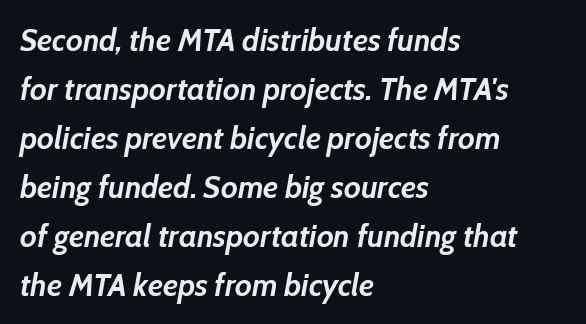
Nothing unusual about the tracking: characters are spaced as the font intends. When letters slant like this, we call the style italic. The paragraph has a hard left edge and a soft right edge. Bare-footed words on every line. A typesetter would call this leading conventional body-copy spacing. This sample has the flowing, uneven cadence of proportional lettering.
